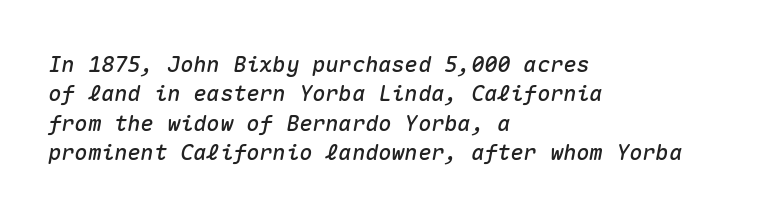
The image shows 22 px text type, italic (leaning right); set left-aligned, normal line spacing (1.34x), normal letter spacing, not underlined.
